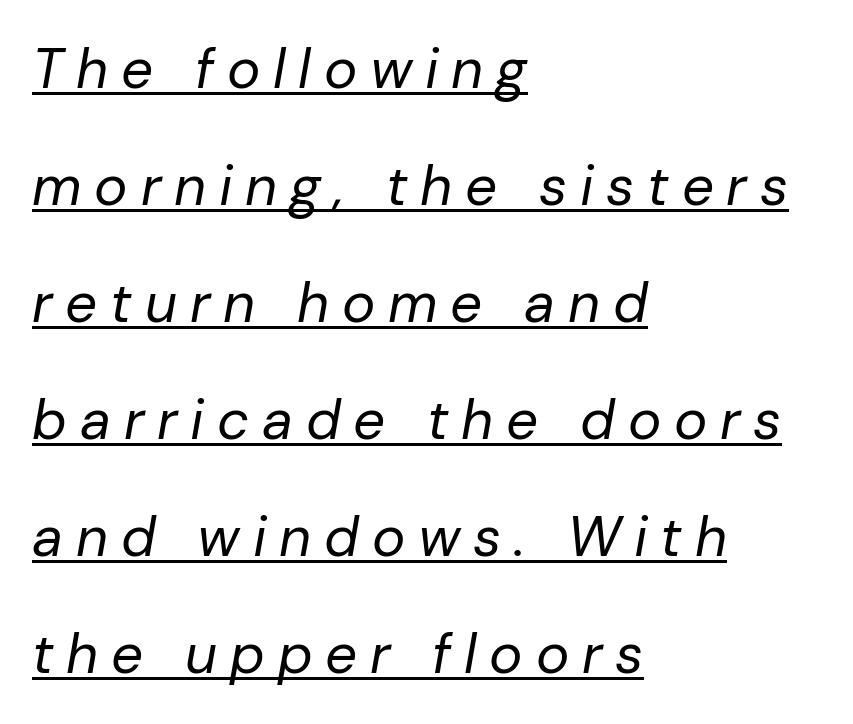
Q: Is the text bold? A: No.
Q: Is the text italic (slanted)? A: Yes, it leans right by about 10 degrees.
Q: Is the text underlined? A: Yes.
Q: How is the paragraph aligned? A: Left-aligned.
Q: Is the spacing between letters normal or unusually wide? A: Unusually wide.
Q: Is the spacing between lines tight, normal or loose? A: Loose.
Q: Width (condensed, normal, or wide)? A: Normal.
Q: Stroke contrast? A: Low.
Q: x-height? A: Medium.
Q: Monospaced? A: No.
